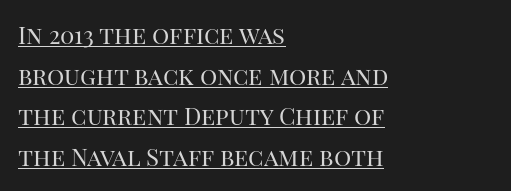
The image shows 24 px text type, upright; set left-aligned, normal line spacing (1.69x), normal letter spacing, underlined.
